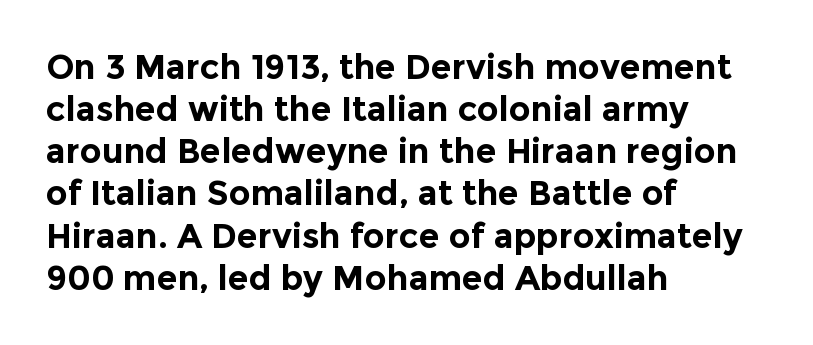
The rendering shows plain stroke endings on the letterforms — a sans-serif design. Ordinary non-slanted type is in use. Underline: absent. The rendering uses natural spacing where letterforms have individual widths.
